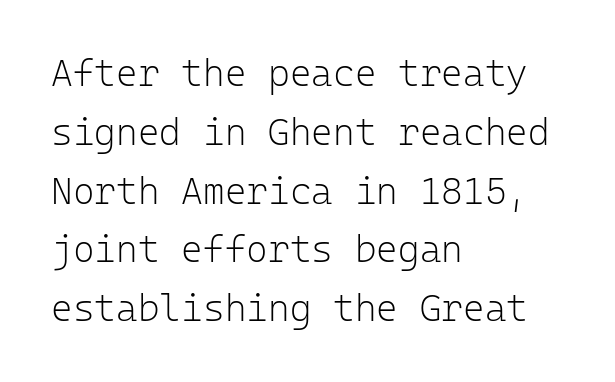
{"serif": "no", "italic": "no", "bold": "no", "weight": "light", "width": "normal", "stroke_contrast": "low", "x_height": "medium", "monospaced": "yes", "underline": "no", "align": "left", "line_spacing": "normal", "line_spacing_ratio": 1.59, "letter_spacing": "normal", "letter_spacing_em": 0.0, "glyph_px": 37}
